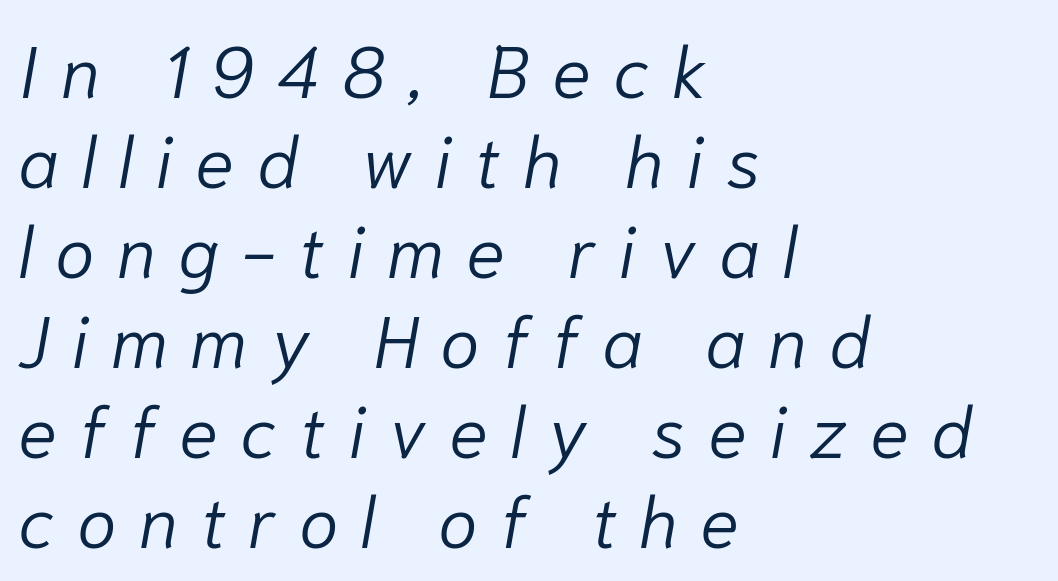
A typesetter would call this heavily tracked-out type. Bare-footed words on every line. All the whitespace from short lines collects on the right. The face used here is proportionally spaced, like ordinary book or web type. These lines were composed using italics.
